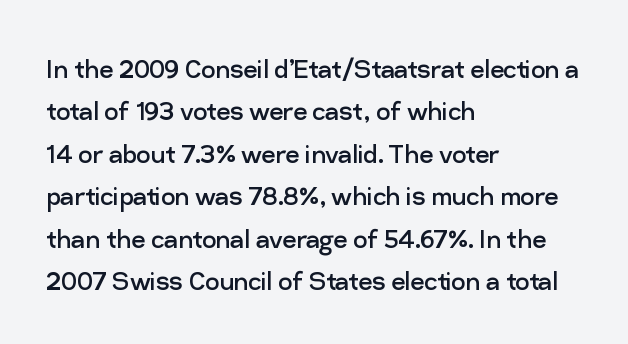
{"serif": "no", "italic": "no", "bold": "no", "weight": "regular", "width": "normal", "stroke_contrast": "low", "x_height": "medium", "monospaced": "no", "underline": "no", "align": "left", "line_spacing": "normal", "line_spacing_ratio": 1.37, "letter_spacing": "normal", "letter_spacing_em": 0.0, "glyph_px": 31}
